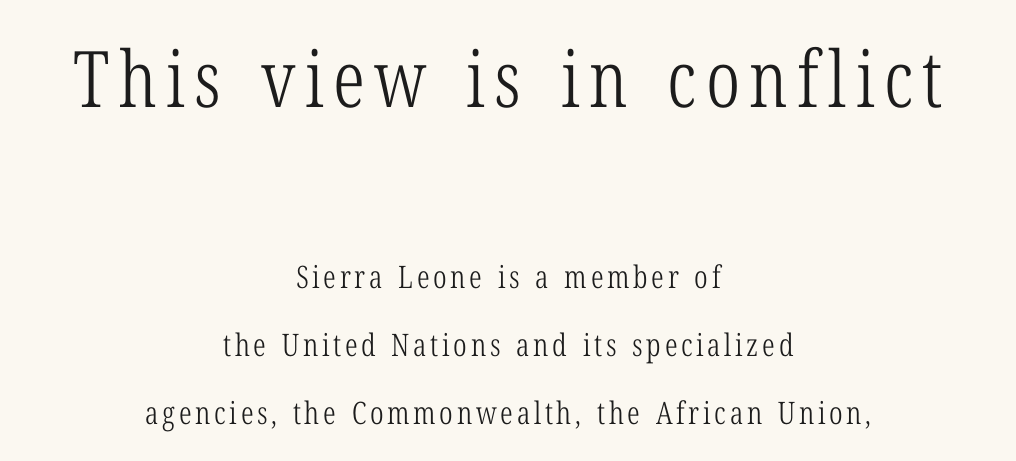
Is this a fixed-width face? No — the glyphs have proportional, varying widths. The passage shown is not bold in any degree. The glyphs are unaccompanied by any horizontal stroke below them. Baseline-to-baseline distance is far greater than the letter height. The rendering shrinks the type as you move from the upper chunk to the lower.
